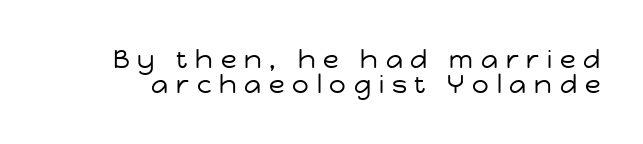
These glyphs show unthickened strokes, regular width or finer. Nope, not italic — everything's standing straight. Short note: letters widely spaced. Regarding leading, the lines here are crowded together. Lines of text with bare space underneath.
